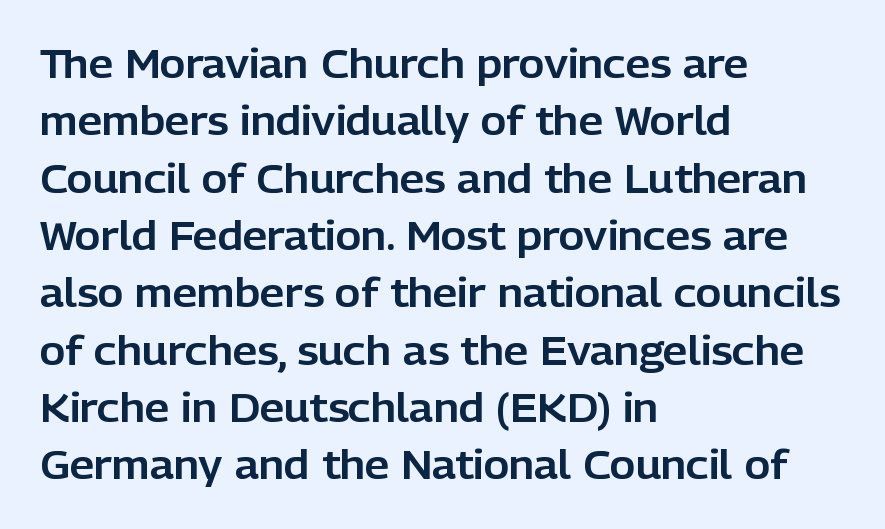
Unlike a traditional serif, this face leaves its strokes unadorned. Does the lettering tilt? It doesn't — this is upright. Is the block centered? No — it sits flush against the left margin. The foot of each line stays bare and open. Reading down the column, the eye jumps a familiar distance to each next line. Tracking value appears to be zero — textbook default spacing.
